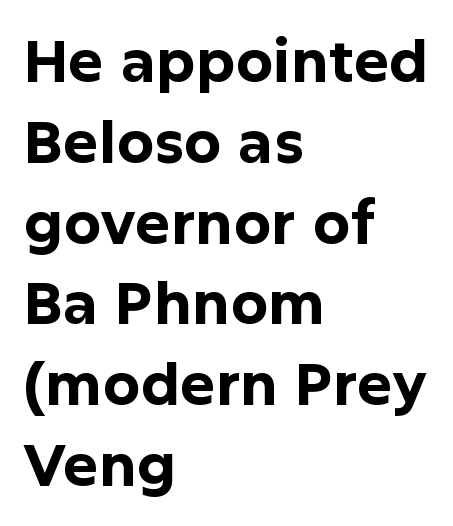
{"serif": "no", "italic": "no", "bold": "yes", "weight": "bold", "width": "normal", "stroke_contrast": "low", "x_height": "medium", "monospaced": "no", "underline": "no", "align": "left", "line_spacing": "normal", "line_spacing_ratio": 1.37, "letter_spacing": "normal", "letter_spacing_em": 0.0, "glyph_px": 59}
